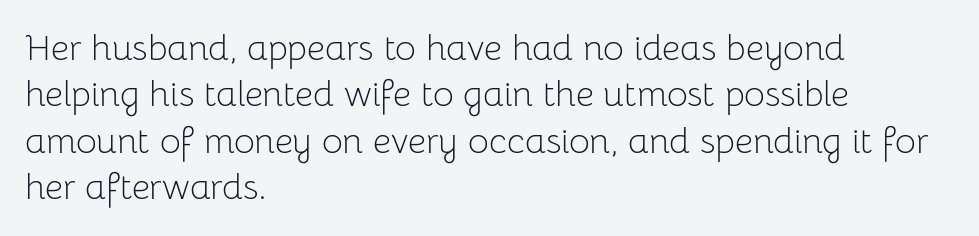
The image shows 36 px light sans-serif type, upright; set left-aligned, normal line spacing (1.29x), normal letter spacing, not underlined; low stroke contrast and a medium x-height.
